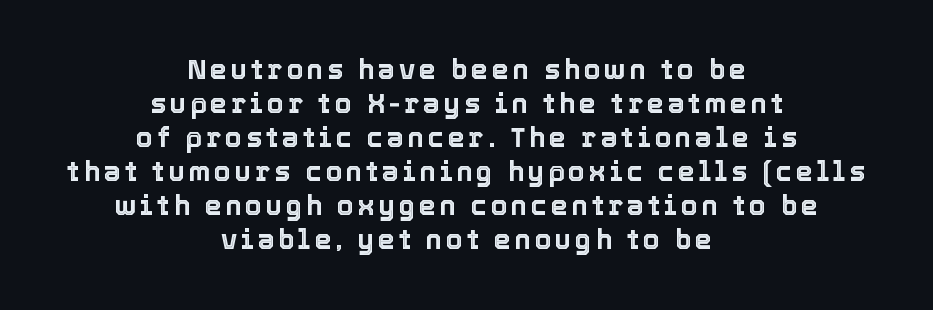
{"italic": "no", "underline": "no", "align": "center", "line_spacing": "normal", "line_spacing_ratio": 1.26, "glyph_px": 27}
